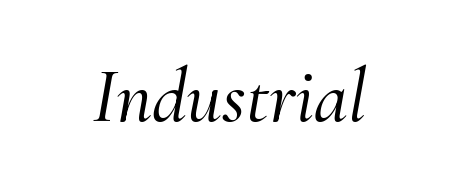
This rendering features lettering with no underline. Is the type slanted? Yes — the strokes lean at a clear angle. Words appear dense and cohesive because spacing is normal. Are there feet on the stems? There are — it's a serif. These lines are rendered in a variable-pitch font.
